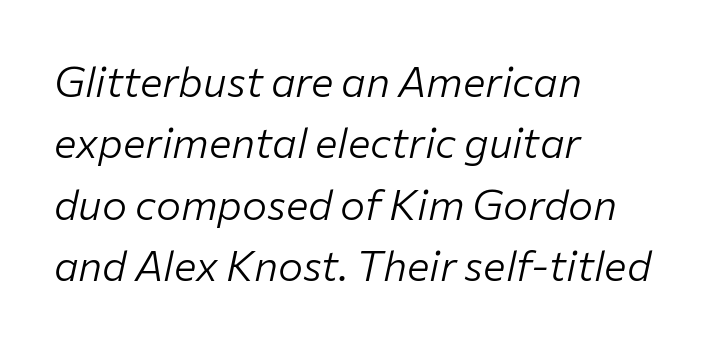
The image shows 42 px light type, italic (leaning right); set left-aligned, normal line spacing (1.46x), normal letter spacing, not underlined; low stroke contrast and a medium x-height.
